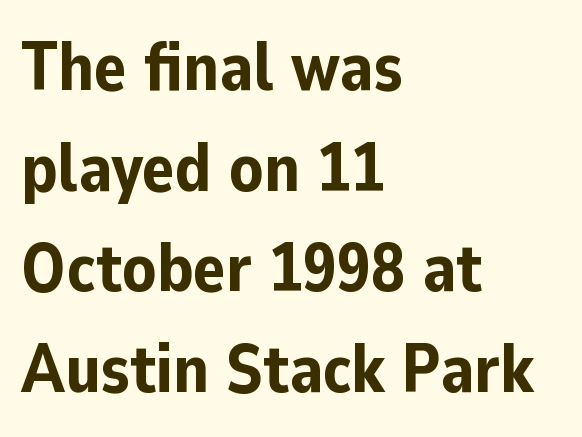
{"serif": "no", "italic": "no", "bold": "yes", "weight": "bold", "width": "normal", "stroke_contrast": "low", "x_height": "medium", "monospaced": "no", "underline": "no", "align": "left", "line_spacing": "normal", "line_spacing_ratio": 1.48, "letter_spacing": "normal", "letter_spacing_em": 0.0, "glyph_px": 68}
